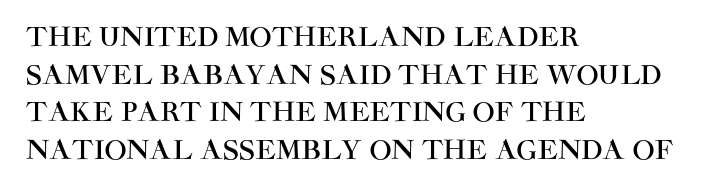
The image shows 26 px text type, upright; set left-aligned, normal line spacing (1.45x), normal letter spacing, not underlined.
